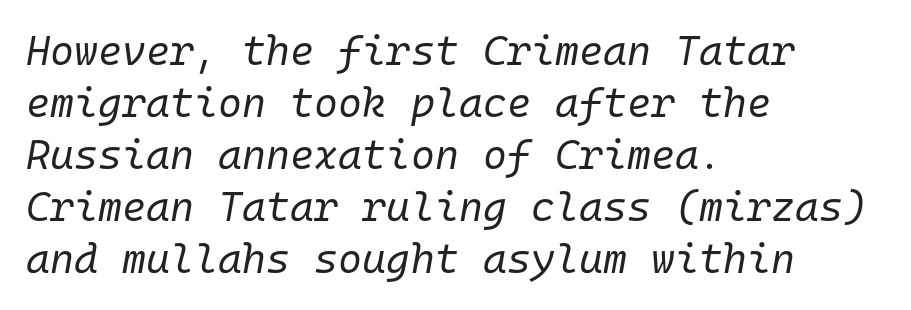
Stroke mass is kept to a normal reading level or below. These lines are set flush left with a ragged right edge. Here the glyphs are tracked normally, forming tight word shapes. The area under the type is left untouched. Style check: oblique.
